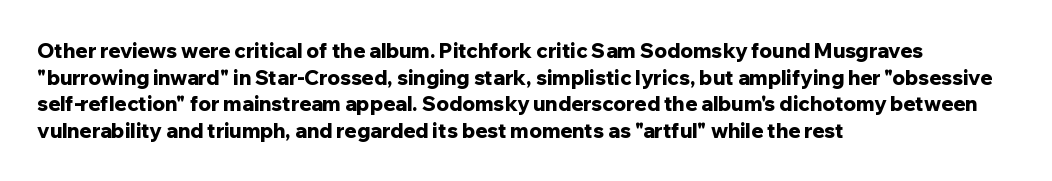
The typography opts for an upright posture over an oblique one. A classic flush-left, rag-right setting is used for this passage. Words appear dense and cohesive because spacing is normal. A full-strength bold gives these letters their thick strokes. Rule under the text: the space is simply empty.
